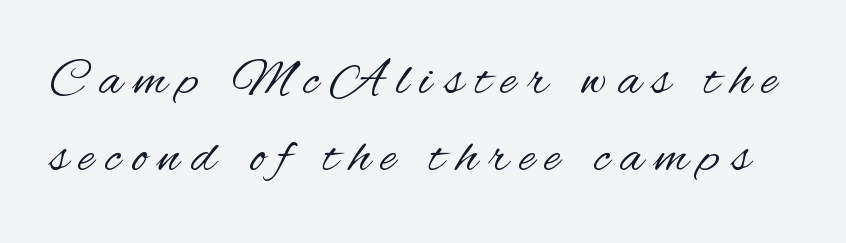
Q: Is the text bold? A: No.
Q: Is the text italic (slanted)? A: Yes.
Q: Is the typeface a serif or a sans-serif typeface? A: Sans-serif.
Q: Is the text underlined? A: No.
Q: Is the spacing between letters normal or unusually wide? A: Unusually wide.
Q: Is the spacing between lines tight, normal or loose? A: Normal.
Q: Width (condensed, normal, or wide)? A: Condensed.
Q: Stroke contrast? A: Medium.
Q: x-height? A: Small.
Q: Monospaced? A: No.
